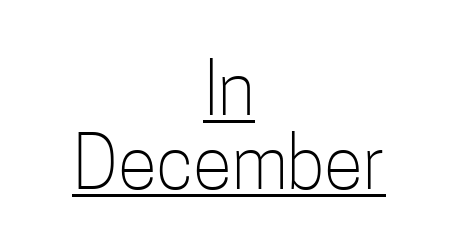
Nobody touched the tracking dial on this one. Compared with typical paragraphs, the rows here are closer together. The specimen includes a rule beneath the text block's lines. The text block is weighted toward neither margin, spreading evenly from the middle. The designer went with a sans here, leaving each stem footless.
